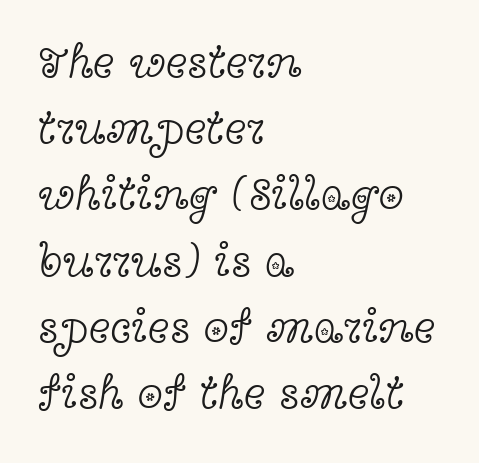
{"serif": "yes", "italic": "no", "bold": "no", "weight": "light", "width": "wide", "x_height": "medium", "monospaced": "no", "underline": "no", "align": "left", "line_spacing": "normal", "line_spacing_ratio": 1.44, "letter_spacing": "normal", "letter_spacing_em": 0.0, "glyph_px": 46}
